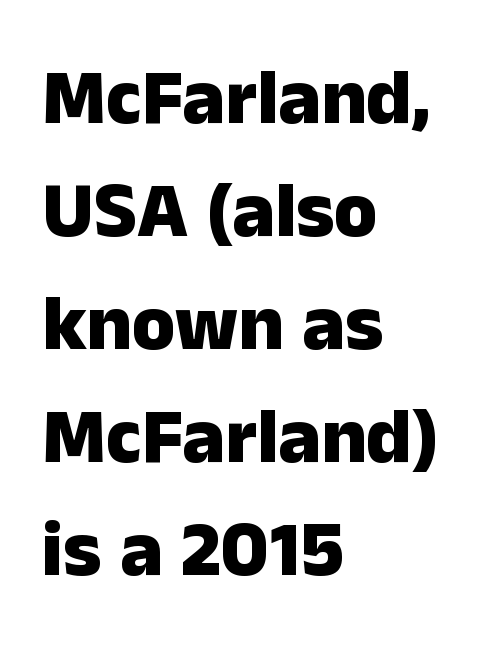
Q: Is the text bold? A: Yes.
Q: Is the text italic (slanted)? A: No, it is upright.
Q: Is the typeface a serif or a sans-serif typeface? A: Sans-serif.
Q: Is the text underlined? A: No.
Q: How is the paragraph aligned? A: Left-aligned.
Q: Is the spacing between letters normal or unusually wide? A: Normal.
Q: Is the spacing between lines tight, normal or loose? A: Normal.
Q: Width (condensed, normal, or wide)? A: Normal.
Q: Stroke contrast? A: Low.
Q: x-height? A: Medium.
Q: Monospaced? A: No.
